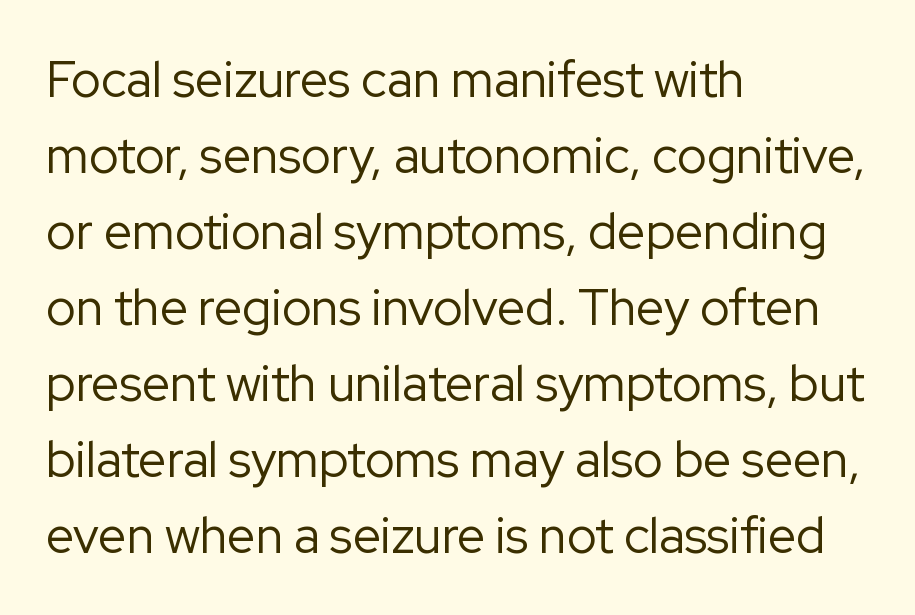
The ragged edge is on the right, which tells us the setting is flush left. The gap between lines stays unmarked. In terms of letterform style, serifs are entirely absent. The font is comparable to plain body text, perhaps lighter. The type sits square on the baseline with zero lean. The passage shown stacks its lines at a standard gap.
